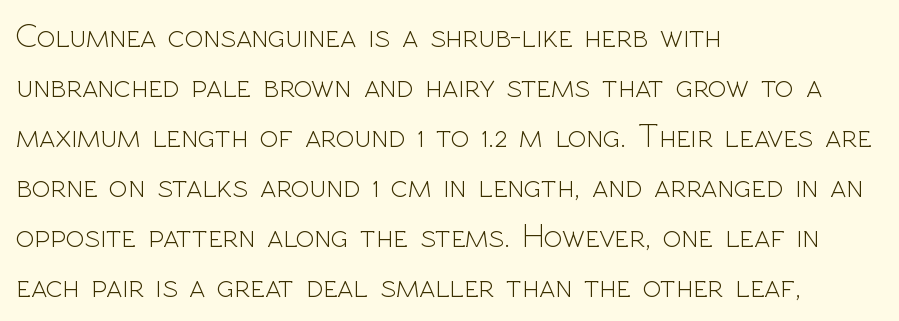
{"serif": "no", "italic": "no", "bold": "no", "weight": "light", "width": "normal", "x_height": "medium", "monospaced": "no", "underline": "no", "align": "left", "line_spacing": "normal", "line_spacing_ratio": 1.47, "letter_spacing": "normal", "letter_spacing_em": 0.0, "glyph_px": 34}
